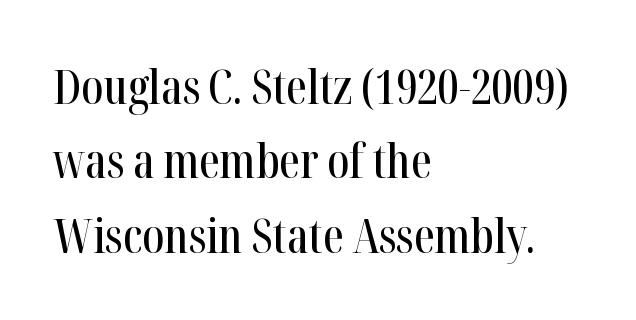
{"serif": "yes", "italic": "no", "width": "condensed", "stroke_contrast": "high", "x_height": "medium", "monospaced": "no", "underline": "no", "align": "left", "line_spacing": "normal", "line_spacing_ratio": 1.58, "letter_spacing": "normal", "letter_spacing_em": 0.0, "glyph_px": 47}
